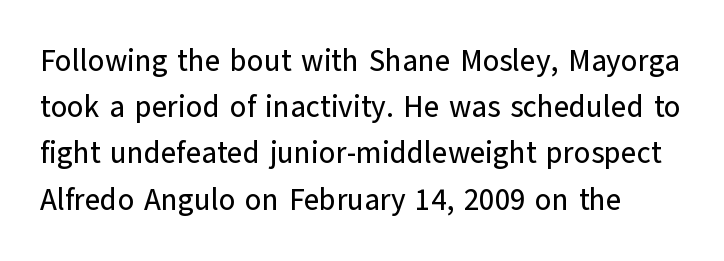
Serif or sans? Sans — the stroke terminals are bare. Descender tails drop into unmarked territory. What stands out about the letter spacing? Nothing — it is the standard amount. The lines sit at an ordinary, default distance from one another.
